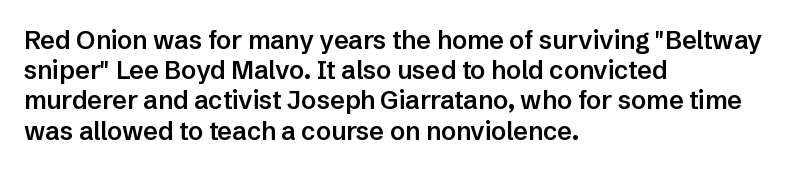
{"italic": "no", "bold": "semi", "underline": "no", "align": "left", "line_spacing_ratio": 1.21, "letter_spacing": "normal", "letter_spacing_em": 0.0, "glyph_px": 25}
